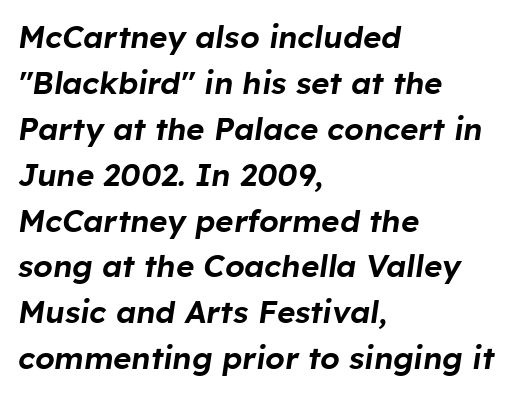
Q: Is the text italic (slanted)? A: Yes, it leans right by about 8 degrees.
Q: Is the text underlined? A: No.
Q: How is the paragraph aligned? A: Left-aligned.
Q: Is the spacing between letters normal or unusually wide? A: Normal.
Q: Is the spacing between lines tight, normal or loose? A: Normal.
Q: Width (condensed, normal, or wide)? A: Normal.
Q: Stroke contrast? A: Low.
Q: x-height? A: Medium.
Q: Monospaced? A: No.
